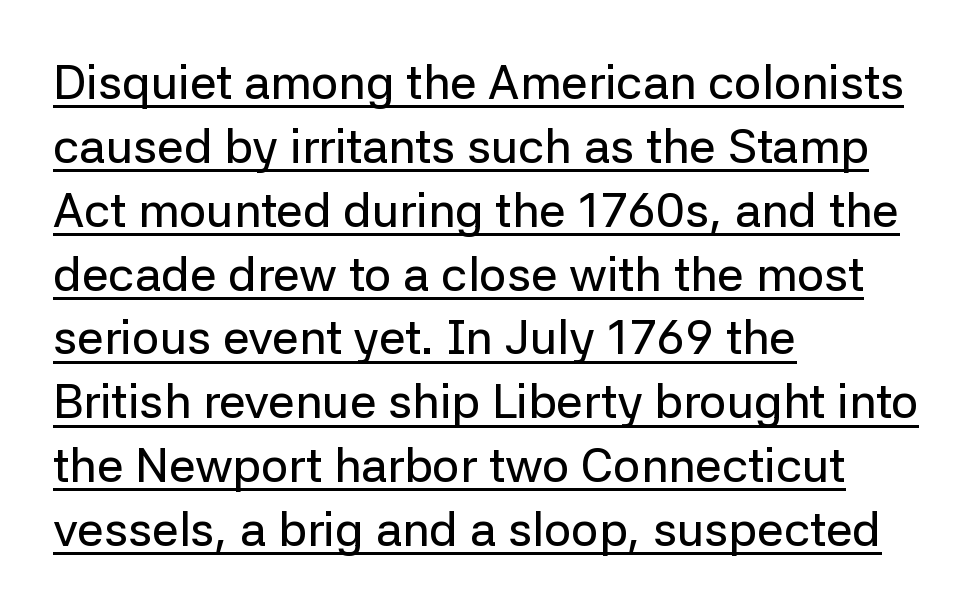
Rendered with straight, roman letterforms. The passage shown stacks its lines at a standard gap. What decoration does the sample have? An underline. These lines are composed in type without serifs. The line texture is even and compact thanks to regular tracking.
